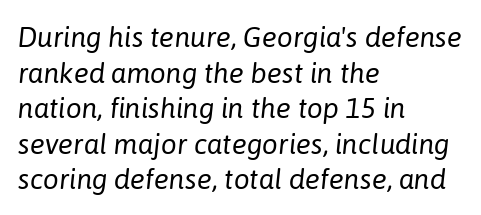
{"italic": "yes", "lean": "right", "slant_degrees": 6, "bold": "no", "weight": "regular", "width": "normal", "stroke_contrast": "low", "x_height": "medium", "monospaced": "no", "underline": "no", "align": "left", "line_spacing": "normal", "line_spacing_ratio": 1.27, "letter_spacing": "normal", "letter_spacing_em": 0.0, "glyph_px": 28}
